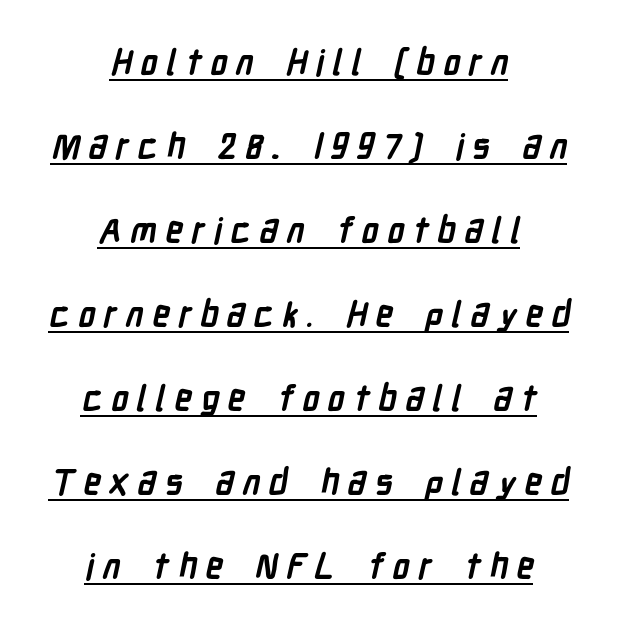
Q: Is the text bold? A: Yes.
Q: Is the typeface a serif or a sans-serif typeface? A: Sans-serif.
Q: Is the text underlined? A: Yes.
Q: How is the paragraph aligned? A: Centered.
Q: Is the spacing between letters normal or unusually wide? A: Unusually wide.
Q: Is the spacing between lines tight, normal or loose? A: Loose.
Q: Width (condensed, normal, or wide)? A: Condensed.
Q: Stroke contrast? A: Low.
Q: x-height? A: Medium.
Q: Monospaced? A: No.
